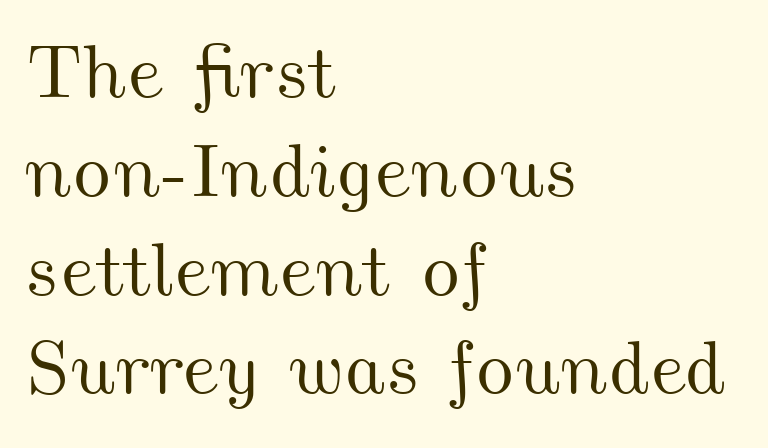
The rendering anchors every line to the left-hand side. Descender tails drop into unmarked territory. The gaps between neighbouring characters are ordinary and unremarkable. The block of text has a typical density, with ordinary space between rows. Here the designer chose a conventional face with non-uniform glyph widths.
